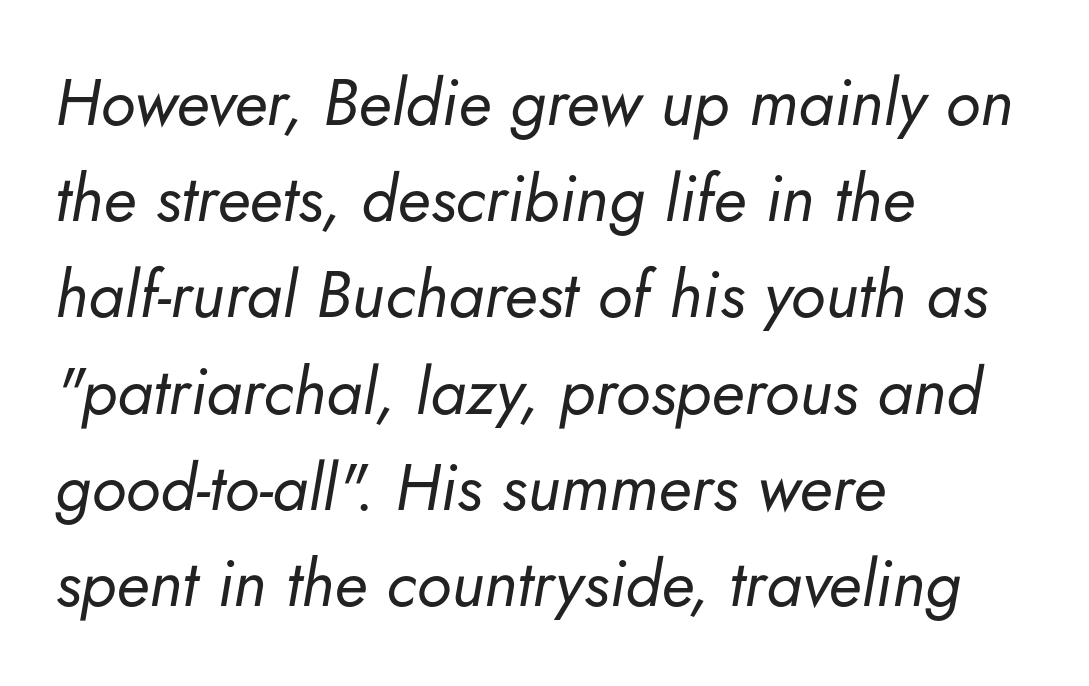
The rag falls on the right side of this text block. Each stroke keeps to a modest, everyday thickness or less. The face used here is proportionally spaced, like ordinary book or web type. Students, note that the glyphs here touch the page at normal intervals.
